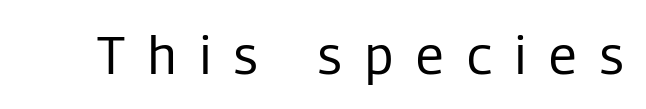
The image shows 52 px regular-weight, condensed sans-serif type, upright; set unusually wide letter spacing (+0.45 em), not underlined; low stroke contrast and a medium x-height.
